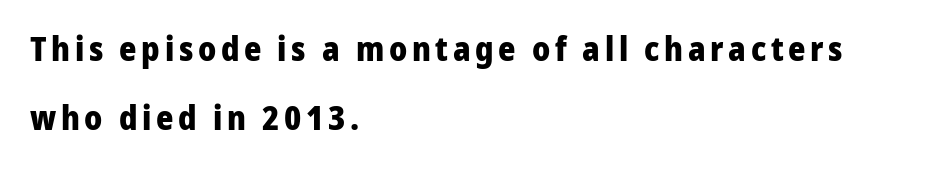
The image shows 33 px heavy sans-serif type, upright; set left-aligned, loose line spacing (2.09x), not underlined; low stroke contrast and a medium x-height.
